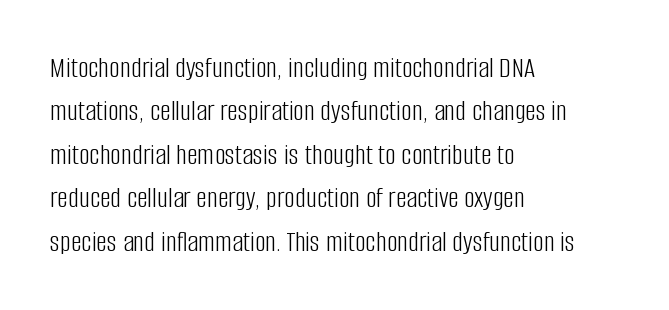
Q: Is the text bold? A: No.
Q: Is the text italic (slanted)? A: No, it is upright.
Q: Is the typeface a serif or a sans-serif typeface? A: Sans-serif.
Q: Is the text underlined? A: No.
Q: How is the paragraph aligned? A: Left-aligned.
Q: Is the spacing between letters normal or unusually wide? A: Normal.
Q: Is the spacing between lines tight, normal or loose? A: Normal.
Q: Width (condensed, normal, or wide)? A: Condensed.
Q: Stroke contrast? A: Low.
Q: x-height? A: Large.
Q: Monospaced? A: No.
